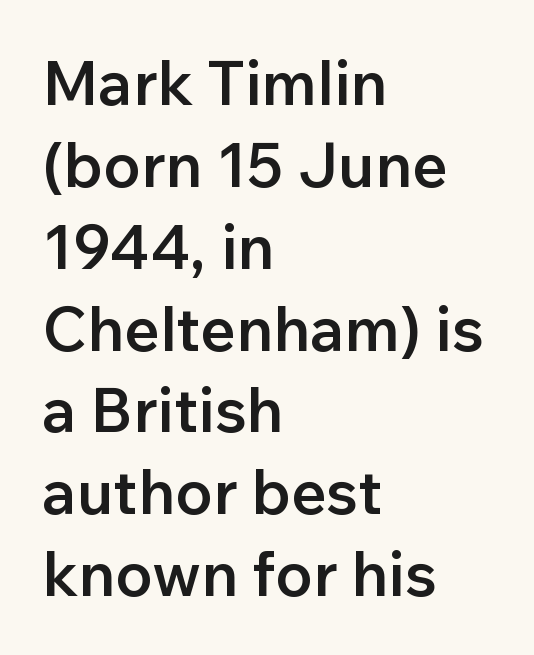
The image shows 62 px semibold sans-serif type, upright; set left-aligned, normal line spacing (1.32x), normal letter spacing, not underlined; low stroke contrast and a medium x-height.
